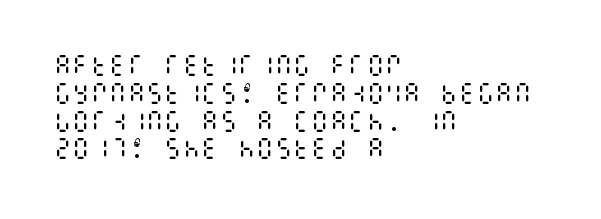
Italic: no, the glyphs are upright roman. Typeset ragged right — the left edge is the straight one. The gaps between neighbouring characters are ordinary and unremarkable. No letter is thick-stroked: the sample isn't bold. Lines of text with bare space underneath.
